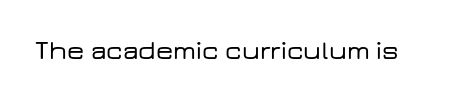
This rendering leaves character spacing at its baseline value. Has an underline been added? It has not. No italicization has been applied; the sample stays upright.
